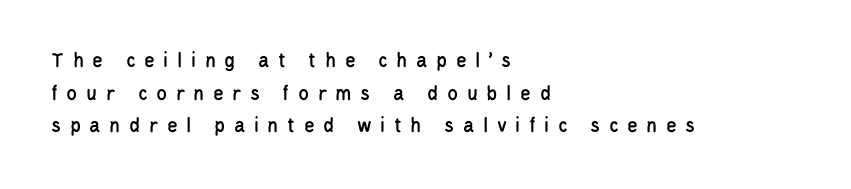
{"italic": "no", "underline": "no", "align": "left", "line_spacing": "normal", "line_spacing_ratio": 1.48, "letter_spacing": "wide", "letter_spacing_em": 0.39, "glyph_px": 22}
